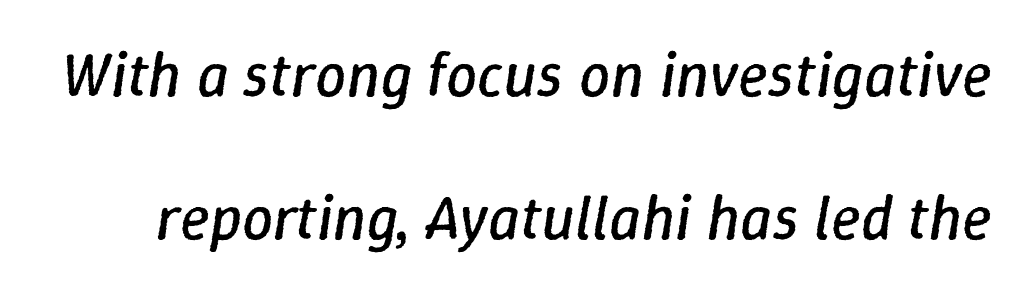
The image shows 62 px regular-weight type, italic (leaning right); set loose line spacing (2.3x), normal letter spacing, not underlined; low stroke contrast and a medium x-height.
